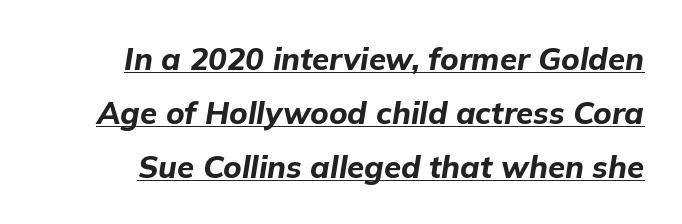
The image shows 31 px bold type, italic (leaning right); set line spacing 1.74x, normal letter spacing, underlined; low stroke contrast and a medium x-height.
